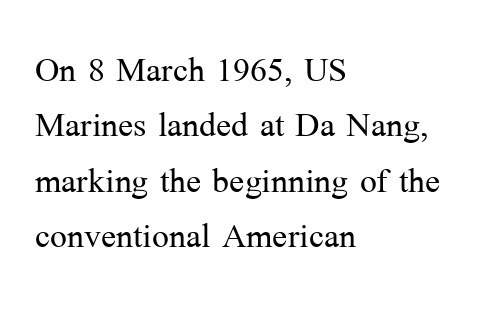
Regarding serifs, this sample has them. Notice how the stems are strictly vertical — no italics here. Tracking value appears to be zero — textbook default spacing. Character widths vary here, with narrow letters taking less room than wide ones. Only glyphs here, with clear space below each row.
